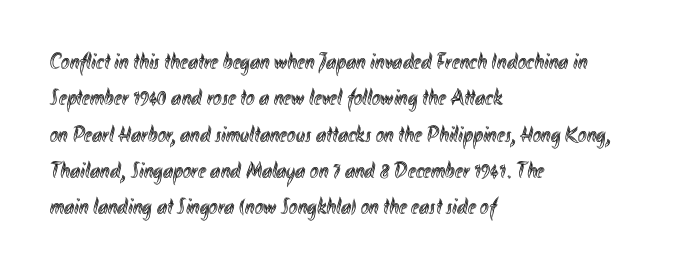
The image shows 23 px text type; set left-aligned, normal line spacing (1.58x), normal letter spacing, not underlined.
